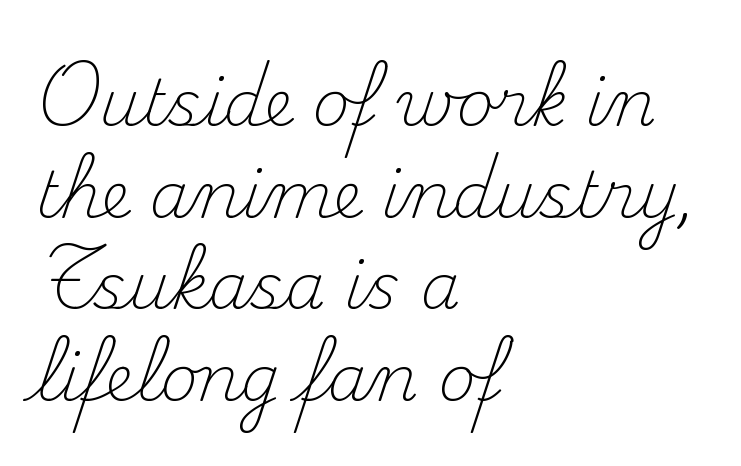
Q: Is the text bold? A: No.
Q: Is the text italic (slanted)? A: Yes.
Q: Is the typeface a serif or a sans-serif typeface? A: Serif.
Q: Is the text underlined? A: No.
Q: How is the paragraph aligned? A: Left-aligned.
Q: Is the spacing between letters normal or unusually wide? A: Normal.
Q: Is the spacing between lines tight, normal or loose? A: Normal.
Q: Width (condensed, normal, or wide)? A: Normal.
Q: Stroke contrast? A: Medium.
Q: x-height? A: Small.
Q: Monospaced? A: No.
